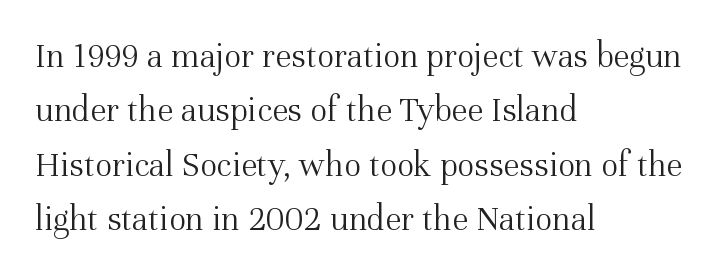
The letters advance in unequal steps, a hallmark of proportional type. This is roman type, the default non-slanted kind. The passage shown is typeset with a serif family. Words float on clear page, feet unadorned.
